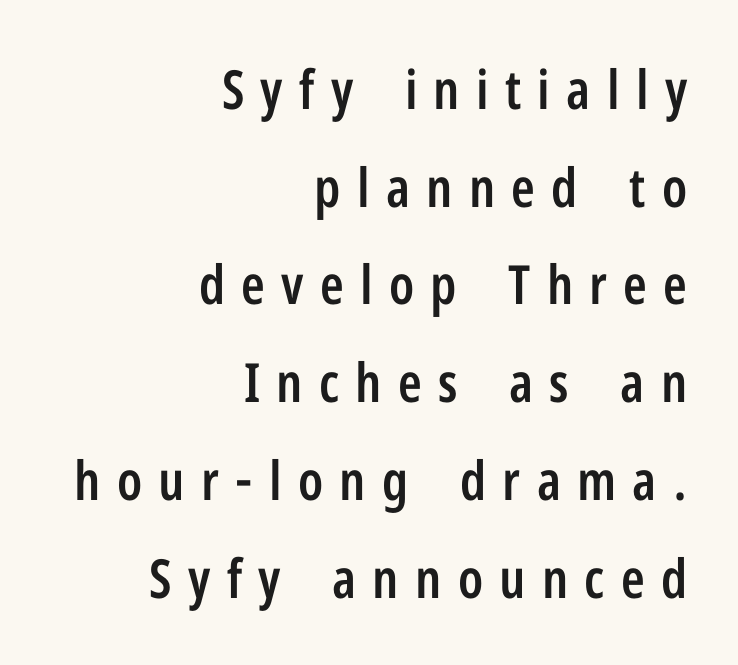
Line endings align vertically; line beginnings do not. Character widths vary here, with narrow letters taking less room than wide ones. Does the type have serifs? No, each stem ends abruptly. What weight is shown? A semibold, between regular and bold. This is roman type, the default non-slanted kind. Any mark beneath the type? The region is blank.
